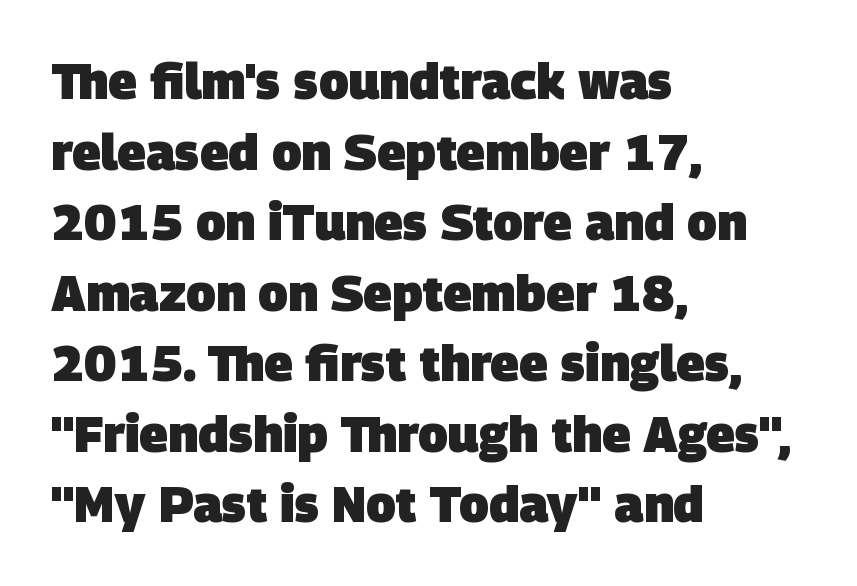
{"serif": "no", "bold": "yes", "weight": "heavy", "width": "normal", "stroke_contrast": "low", "x_height": "large", "monospaced": "no", "underline": "no", "align": "left", "line_spacing": "normal", "line_spacing_ratio": 1.44, "letter_spacing": "normal", "letter_spacing_em": 0.0, "glyph_px": 49}
